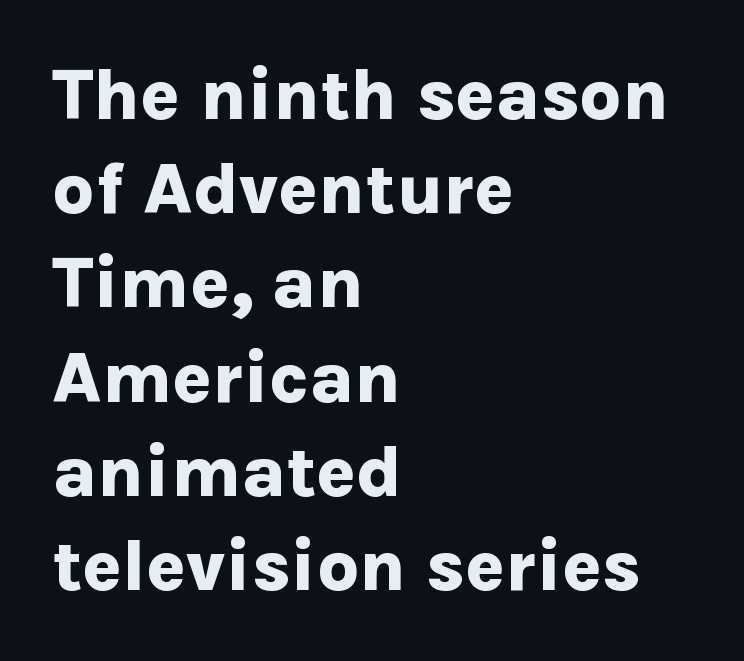
{"serif": "no", "italic": "no", "bold": "yes", "weight": "bold", "width": "normal", "stroke_contrast": "low", "x_height": "medium", "monospaced": "no", "underline": "no", "align": "left", "line_spacing": "normal", "line_spacing_ratio": 1.29, "letter_spacing": "normal", "letter_spacing_em": 0.0, "glyph_px": 73}
